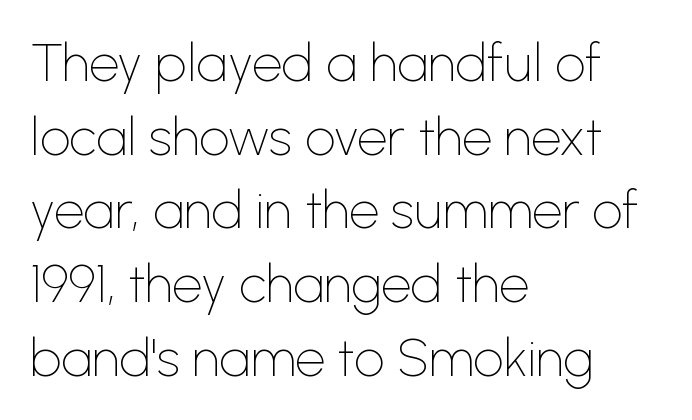
Q: Is the text bold? A: No.
Q: Is the text italic (slanted)? A: No, it is upright.
Q: Is the typeface a serif or a sans-serif typeface? A: Sans-serif.
Q: Is the text underlined? A: No.
Q: How is the paragraph aligned? A: Left-aligned.
Q: Is the spacing between letters normal or unusually wide? A: Normal.
Q: Is the spacing between lines tight, normal or loose? A: Normal.
Q: Width (condensed, normal, or wide)? A: Normal.
Q: Stroke contrast? A: Low.
Q: x-height? A: Medium.
Q: Monospaced? A: No.
